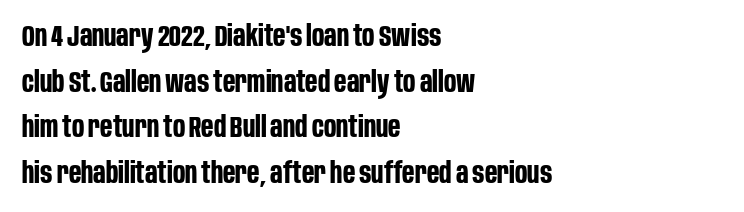
{"serif": "no", "italic": "no", "bold": "yes", "weight": "bold", "width": "condensed", "stroke_contrast": "low", "x_height": "large", "monospaced": "no", "underline": "no", "align": "left", "line_spacing": "normal", "line_spacing_ratio": 1.57, "letter_spacing": "normal", "letter_spacing_em": 0.0, "glyph_px": 29}
